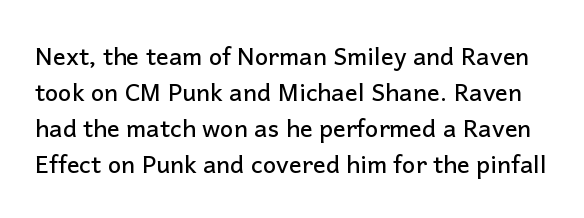
The image shows 24 px text type, upright; set normal line spacing (1.5x), normal letter spacing, not underlined.
